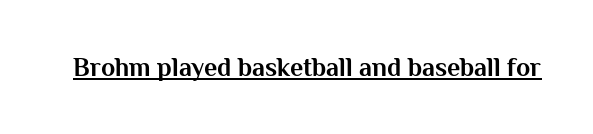
{"italic": "no", "bold": "yes", "underline": "yes", "letter_spacing": "normal", "letter_spacing_em": 0.0, "glyph_px": 26}
